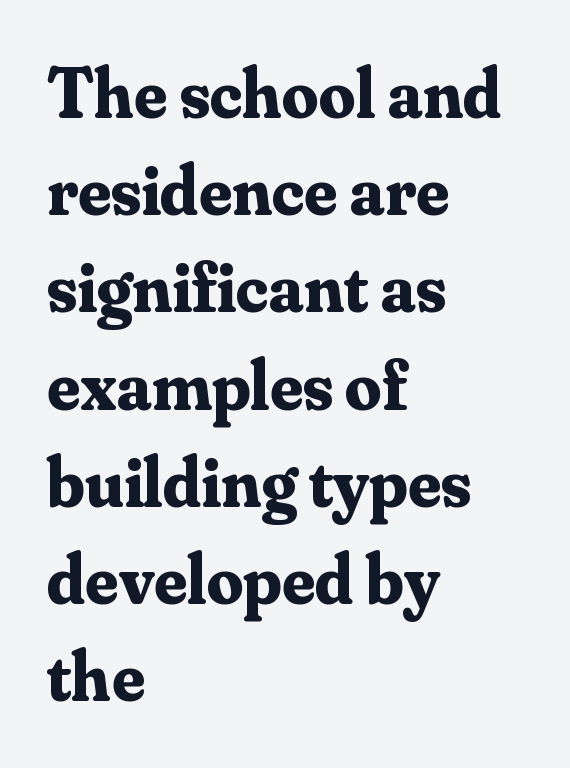
The passage shown is emphatically bold. Note the varied advance widths — an 'i' is clearly narrower than an 'm'. Underline: absent. Does the copy run flush right? No — it runs flush left. Old-style or modern, the face here clearly has serifs.
